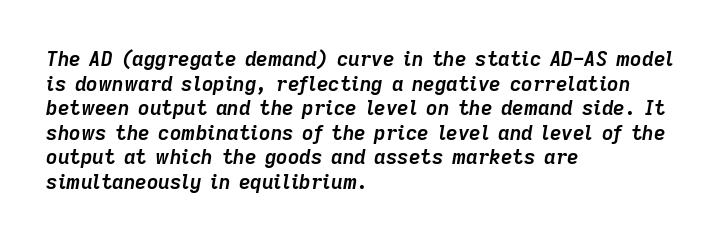
The image shows 20 px bold type, italic (leaning right); set left-aligned, line spacing 1.23x, normal letter spacing, not underlined.
